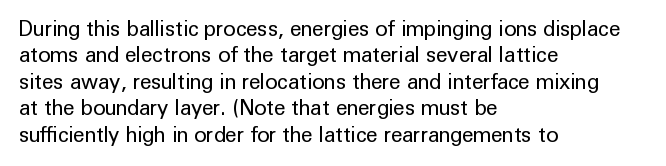
The image shows 21 px text type, upright; set left-aligned, normal line spacing (1.26x), normal letter spacing, not underlined.
